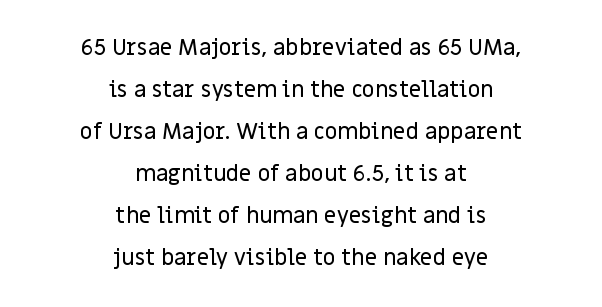
The image shows 22 px text type, upright; set centered, loose line spacing (1.91x), normal letter spacing, not underlined.
